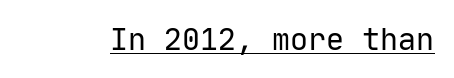
{"serif": "no", "italic": "no", "bold": "no", "weight": "regular", "width": "normal", "stroke_contrast": "low", "x_height": "medium", "monospaced": "yes", "underline": "yes", "letter_spacing": "normal", "letter_spacing_em": 0.0, "glyph_px": 30}
